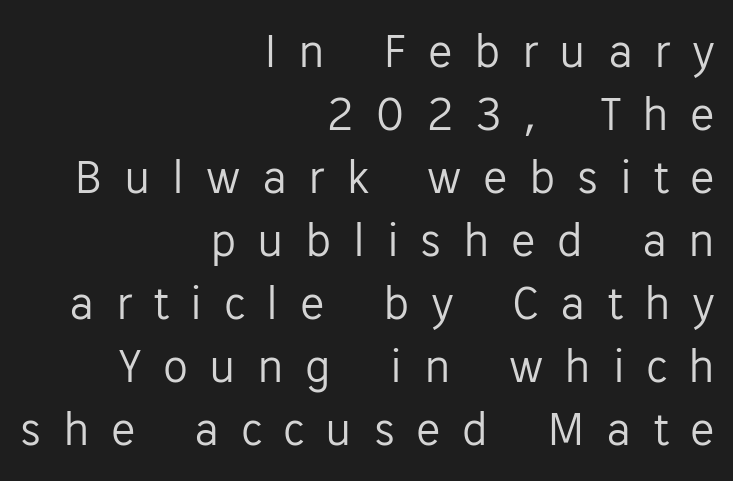
{"serif": "no", "italic": "no", "bold": "no", "weight": "light", "width": "normal", "stroke_contrast": "low", "x_height": "medium", "monospaced": "no", "underline": "no", "align": "right", "line_spacing": "normal", "line_spacing_ratio": 1.26, "letter_spacing": "wide", "letter_spacing_em": 0.43, "glyph_px": 50}
